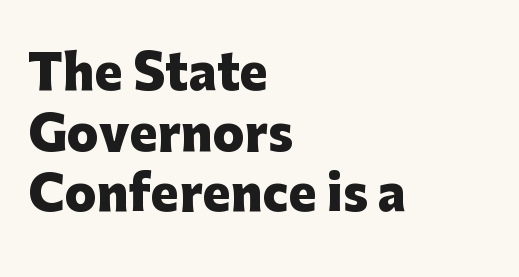
You could call the tracking neutral — neither tight nor loose. The lines are quadded left. Examine the stroke ends and you'll find no serifs. In terms of posture, this sample is upright.
